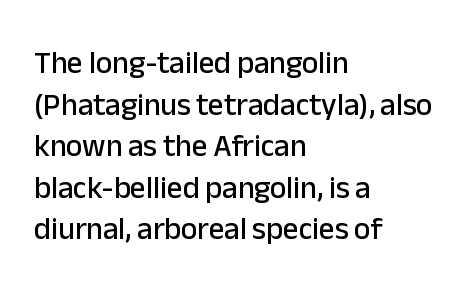
Q: Is the text italic (slanted)? A: No, it is upright.
Q: Is the typeface a serif or a sans-serif typeface? A: Sans-serif.
Q: Is the text underlined? A: No.
Q: How is the paragraph aligned? A: Left-aligned.
Q: Is the spacing between letters normal or unusually wide? A: Normal.
Q: Is the spacing between lines tight, normal or loose? A: Normal.
Q: Width (condensed, normal, or wide)? A: Normal.
Q: Stroke contrast? A: Low.
Q: x-height? A: Medium.
Q: Monospaced? A: No.
